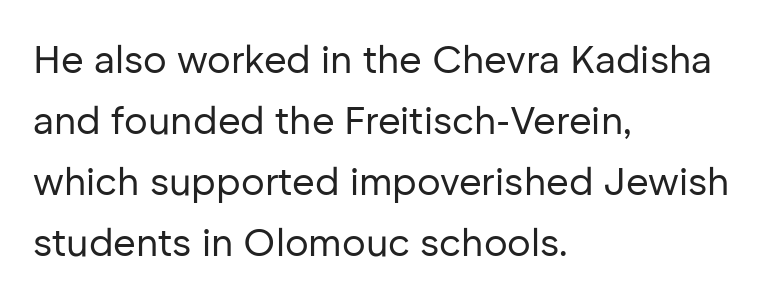
{"serif": "no", "italic": "no", "bold": "no", "weight": "regular", "width": "normal", "stroke_contrast": "low", "x_height": "medium", "monospaced": "no", "underline": "no", "align": "left", "line_spacing": "normal", "line_spacing_ratio": 1.56, "letter_spacing": "normal", "letter_spacing_em": 0.0, "glyph_px": 39}
